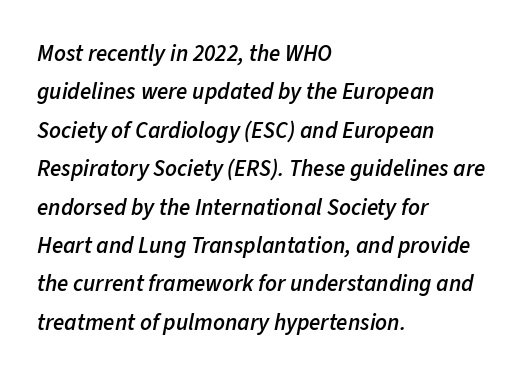
Q: Is the text bold? A: Semi-bold.
Q: Is the text italic (slanted)? A: Yes, it leans right by about 11 degrees.
Q: Is the text underlined? A: No.
Q: How is the paragraph aligned? A: Left-aligned.
Q: Is the spacing between letters normal or unusually wide? A: Normal.
Q: Is the spacing between lines tight, normal or loose? A: Normal.
